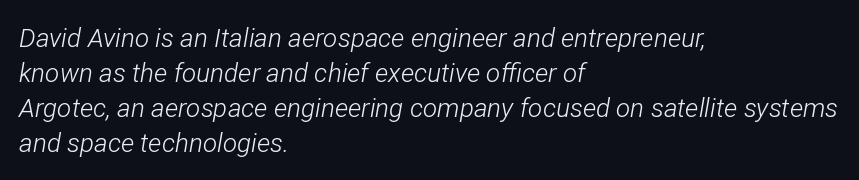
Q: Is the text bold? A: No.
Q: Is the text italic (slanted)? A: Yes, it leans right by about 12 degrees.
Q: Is the text underlined? A: No.
Q: How is the paragraph aligned? A: Left-aligned.
Q: Is the spacing between letters normal or unusually wide? A: Normal.
Q: Is the spacing between lines tight, normal or loose? A: Normal.
